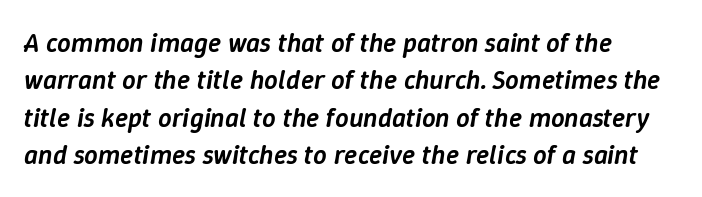
The image shows 27 px text type, italic (leaning right); set left-aligned, normal line spacing (1.38x), normal letter spacing, not underlined.
